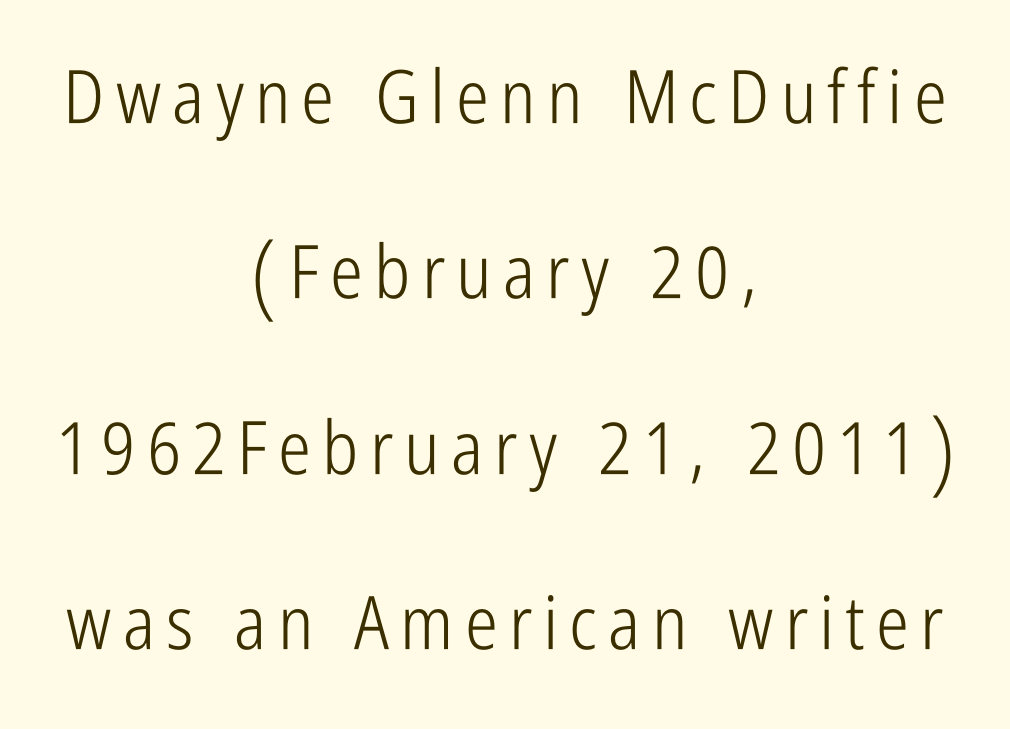
The image shows 74 px light, condensed sans-serif type, upright; set centered, loose line spacing (2.37x), not underlined; low stroke contrast and a medium x-height.
